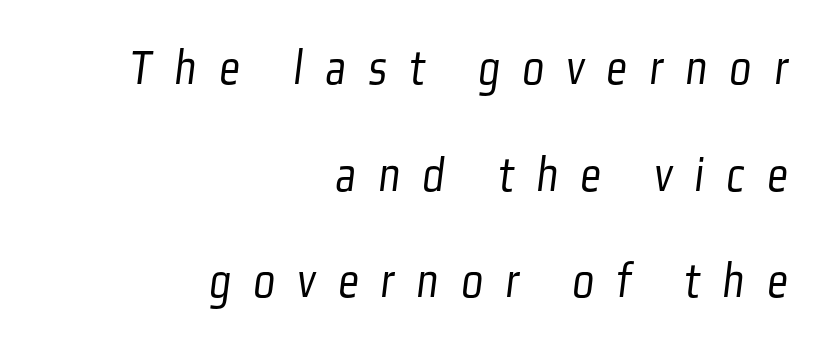
The image shows 51 px light, condensed sans-serif type; set right-aligned, loose line spacing (2.09x), unusually wide letter spacing (+0.44 em), not underlined; low stroke contrast and a medium x-height.
